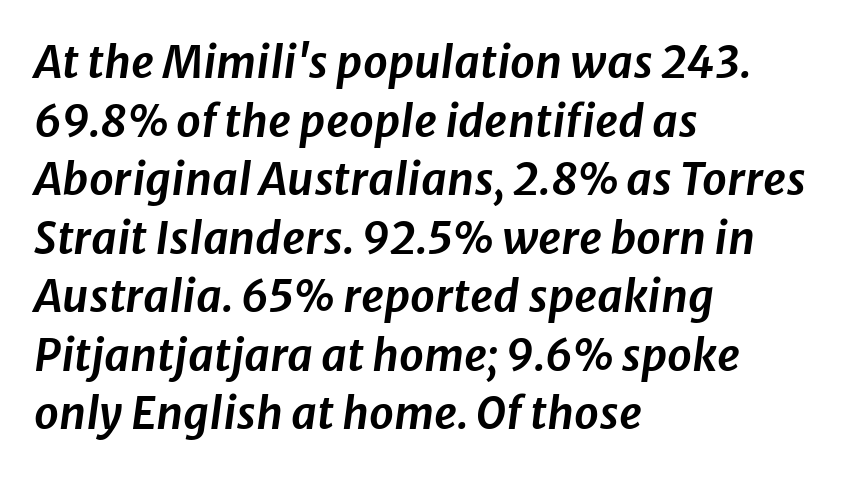
Q: Is the text italic (slanted)? A: Yes, it leans right by about 8 degrees.
Q: Is the text underlined? A: No.
Q: How is the paragraph aligned? A: Left-aligned.
Q: Is the spacing between letters normal or unusually wide? A: Normal.
Q: Is the spacing between lines tight, normal or loose? A: Normal.
Q: Width (condensed, normal, or wide)? A: Normal.
Q: Stroke contrast? A: Low.
Q: x-height? A: Medium.
Q: Monospaced? A: No.
